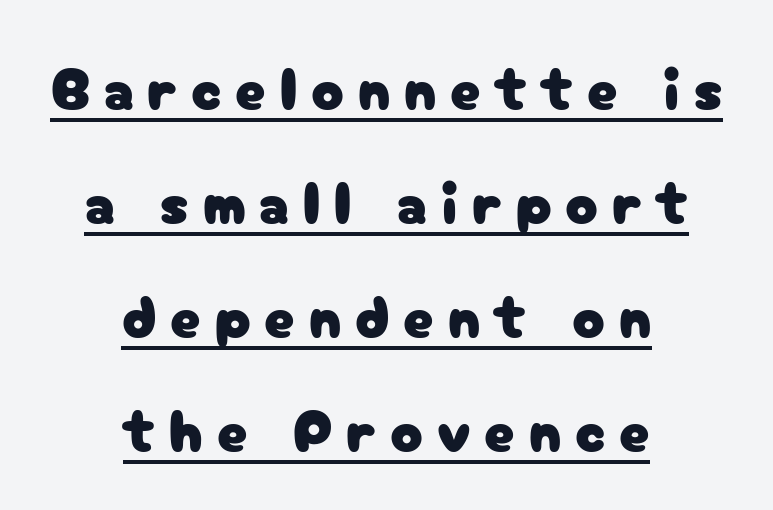
The image shows 60 px sans-serif type, upright; set centered, loose line spacing (1.9x), unusually wide letter spacing (+0.23 em), underlined; low stroke contrast and a medium x-height.
